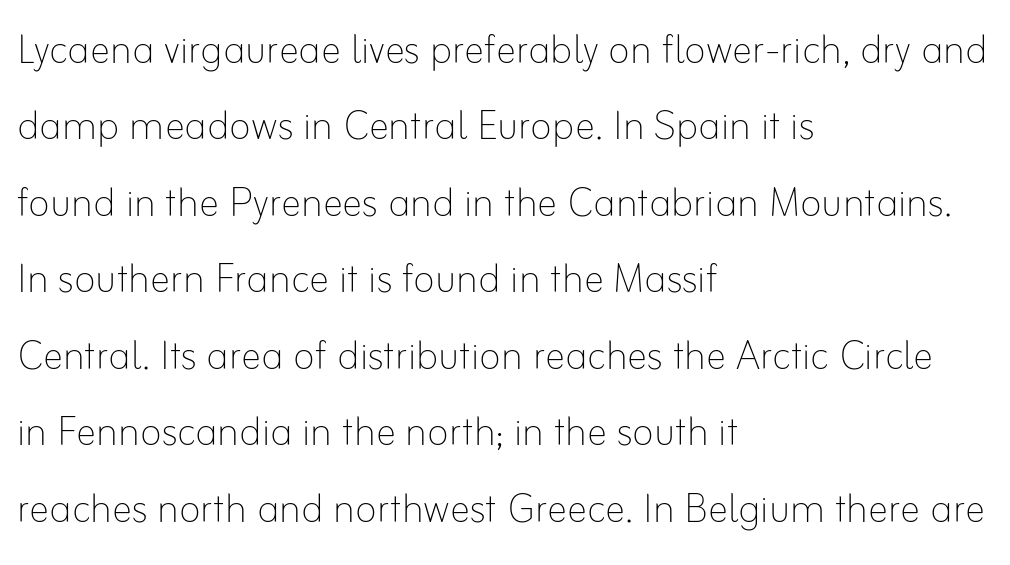
The image shows 51 px thin type, upright; set left-aligned, normal line spacing (1.5x), normal letter spacing, not underlined; low stroke contrast and a small x-height.
